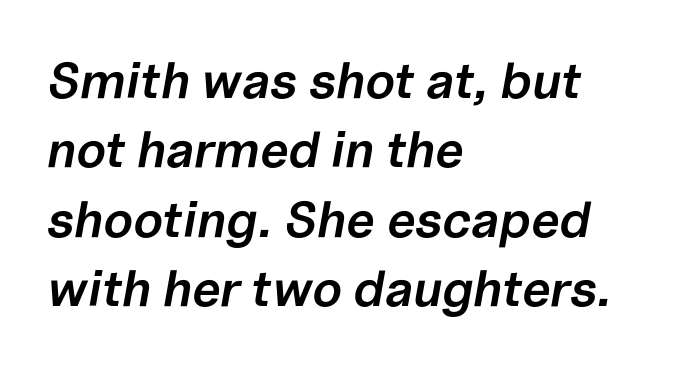
{"italic": "yes", "lean": "right", "slant_degrees": 10, "bold": "semi", "weight": "semibold", "width": "normal", "stroke_contrast": "low", "x_height": "medium", "monospaced": "no", "underline": "no", "align": "left", "line_spacing": "normal", "line_spacing_ratio": 1.36, "letter_spacing": "normal", "letter_spacing_em": 0.0, "glyph_px": 51}
